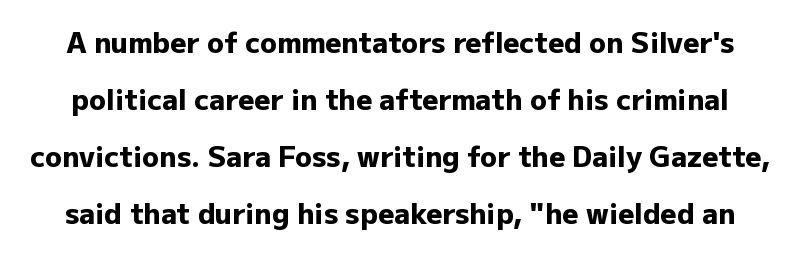
{"serif": "no", "italic": "no", "bold": "yes", "weight": "heavy", "width": "normal", "stroke_contrast": "low", "x_height": "medium", "monospaced": "no", "underline": "no", "line_spacing": "loose", "line_spacing_ratio": 2.03, "letter_spacing": "normal", "letter_spacing_em": 0.0, "glyph_px": 28}
